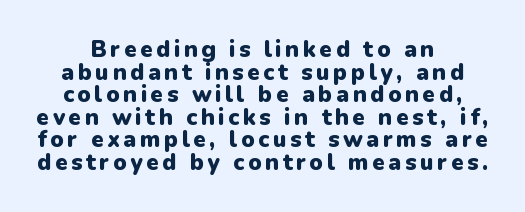
If you drew a line through each stem, it would be perfectly vertical. Line spacing here is tight. The characters look thick and weighty, a clear bold. Leftover space on each line is divided equally before and after the words.
